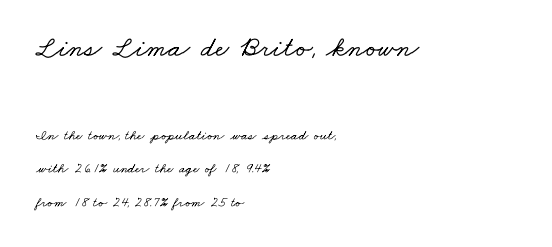
The image shows 29 px wide serif type; set left-aligned, loose line spacing (2.4x), normal letter spacing, not underlined; the first (top) block is 2.07x larger; low stroke contrast and a small x-height.
